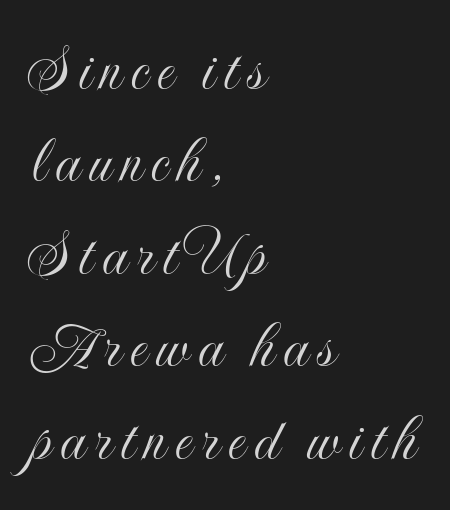
This sample is left-justified, so line endings fall wherever the words run out. Notice how descenders clear the ascenders below comfortably — that's standard leading. Looks like regular typesetting: each glyph gets only the width it needs. This rendering features lettering with no underline.
